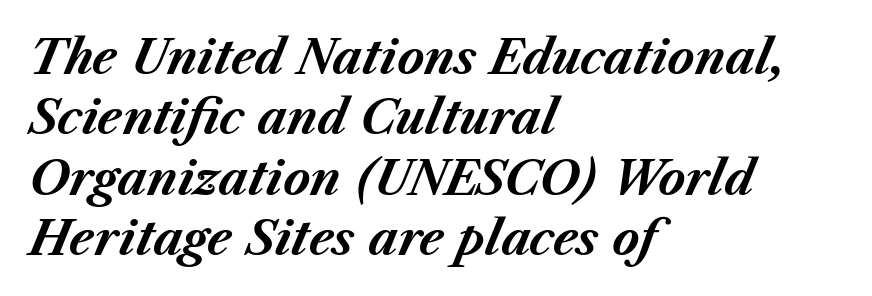
{"italic": "yes", "lean": "right", "slant_degrees": 23, "bold": "yes", "weight": "bold", "width": "normal", "stroke_contrast": "medium", "x_height": "medium", "monospaced": "no", "underline": "no", "align": "left", "line_spacing": "normal", "line_spacing_ratio": 1.31, "letter_spacing": "normal", "letter_spacing_em": 0.0, "glyph_px": 46}
